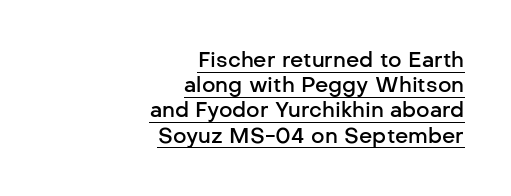
Q: Is the text bold? A: Semi-bold.
Q: Is the text italic (slanted)? A: No, it is upright.
Q: Is the text underlined? A: Yes.
Q: How is the paragraph aligned? A: Right-aligned.
Q: Is the spacing between letters normal or unusually wide? A: Normal.
